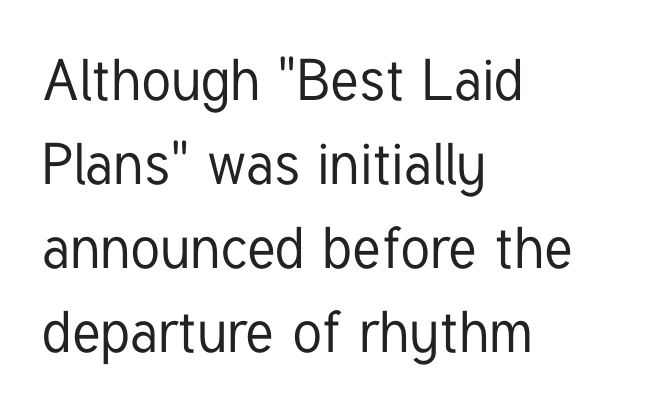
{"serif": "no", "italic": "no", "width": "condensed", "stroke_contrast": "low", "x_height": "medium", "monospaced": "no", "underline": "no", "align": "left", "line_spacing": "normal", "line_spacing_ratio": 1.45, "letter_spacing": "normal", "letter_spacing_em": 0.0, "glyph_px": 58}
